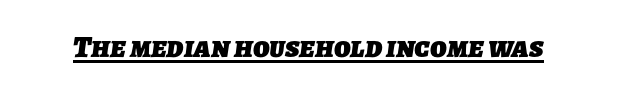
{"serif": "no", "bold": "yes", "weight": "heavy", "width": "normal", "stroke_contrast": "low", "x_height": "medium", "monospaced": "no", "underline": "yes", "letter_spacing": "normal", "letter_spacing_em": 0.0, "glyph_px": 31}
